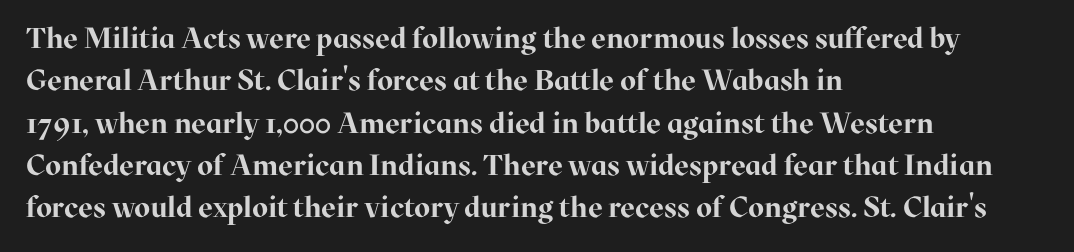
{"serif": "yes", "italic": "no", "bold": "yes", "weight": "bold", "width": "normal", "stroke_contrast": "high", "x_height": "medium", "monospaced": "no", "underline": "no", "align": "left", "line_spacing": "normal", "line_spacing_ratio": 1.46, "letter_spacing": "normal", "letter_spacing_em": 0.0, "glyph_px": 29}
